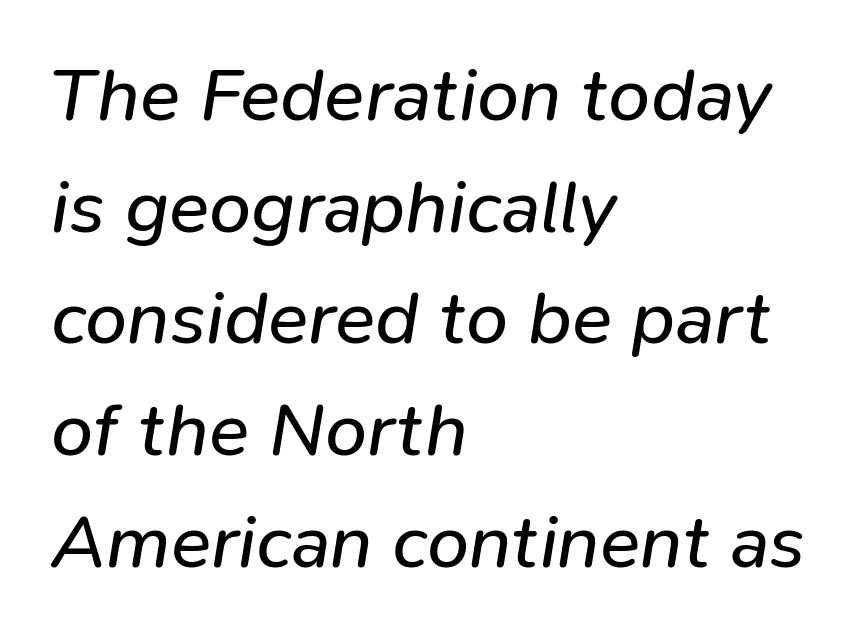
Q: Is the text bold? A: No.
Q: Is the text italic (slanted)? A: Yes, it leans right by about 9 degrees.
Q: Is the text underlined? A: No.
Q: How is the paragraph aligned? A: Left-aligned.
Q: Is the spacing between letters normal or unusually wide? A: Normal.
Q: Is the spacing between lines tight, normal or loose? A: Normal.
Q: Width (condensed, normal, or wide)? A: Normal.
Q: Stroke contrast? A: Low.
Q: x-height? A: Medium.
Q: Monospaced? A: No.
